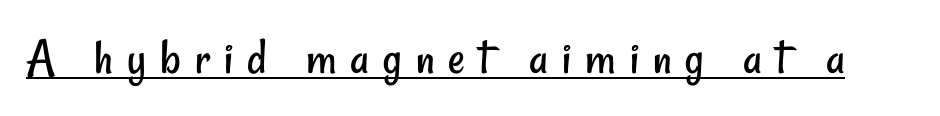
The image shows 52 px regular-weight, condensed sans-serif type; set unusually wide letter spacing (+0.27 em), underlined; low stroke contrast and a small x-height.
